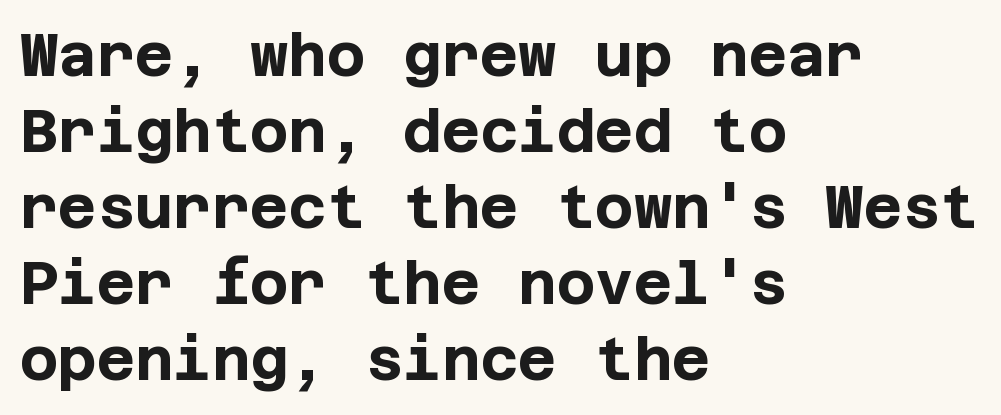
The image shows 59 px bold sans-serif type, upright; set left-aligned, normal line spacing (1.29x), normal letter spacing, not underlined; low stroke contrast and a large x-height.
